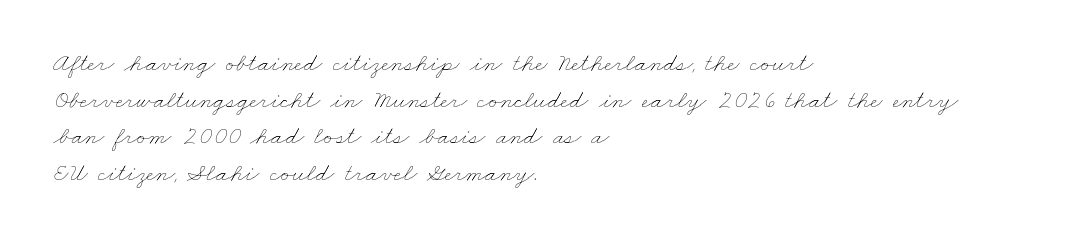
The image shows 26 px text type; set left-aligned, normal line spacing (1.41x), normal letter spacing, not underlined.
